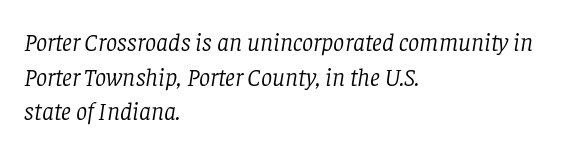
{"italic": "yes", "lean": "right", "slant_degrees": 8, "bold": "no", "underline": "no", "align": "left", "line_spacing": "normal", "line_spacing_ratio": 1.39, "letter_spacing": "normal", "letter_spacing_em": 0.0, "glyph_px": 25}
